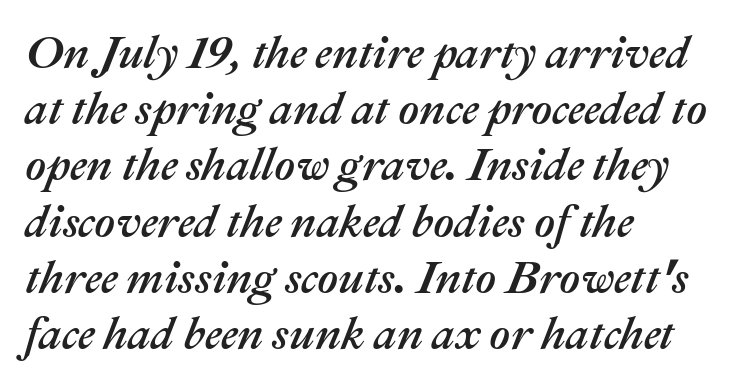
The face used here has a pronounced slope to its letters. Anything drawn beneath the words? Only blank space. Students, note that the glyphs here touch the page at normal intervals. These lines are set flush left with a ragged right edge. Compared with typical paragraphs, the rows here are spaced about the same. Is this a fixed-width face? No — the glyphs have proportional, varying widths.
